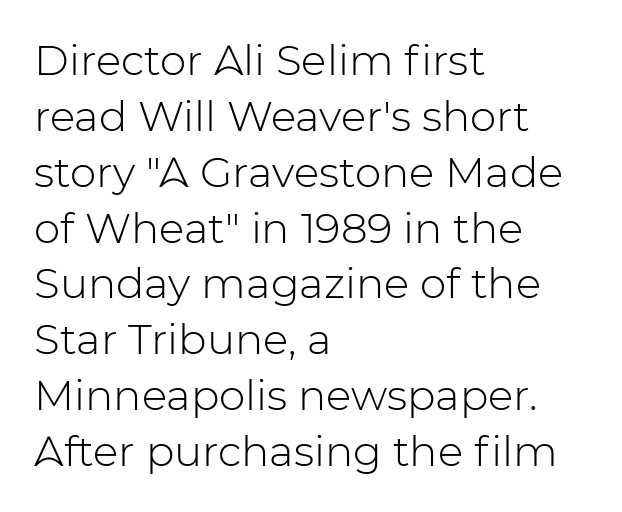
{"serif": "no", "italic": "no", "bold": "no", "weight": "light", "width": "normal", "stroke_contrast": "low", "x_height": "medium", "monospaced": "no", "underline": "no", "align": "left", "line_spacing": "normal", "line_spacing_ratio": 1.33, "letter_spacing": "normal", "letter_spacing_em": 0.0, "glyph_px": 42}
